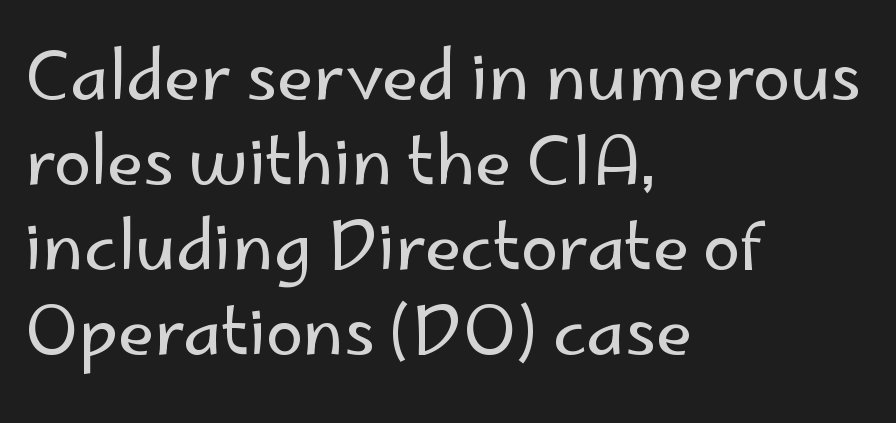
The lines in this sample share a left origin and differ only in where they stop. Every stem runs plumb, perpendicular to the baseline. These lines are rendered in a variable-pitch font. The rendering keeps characters at their native spacing.
